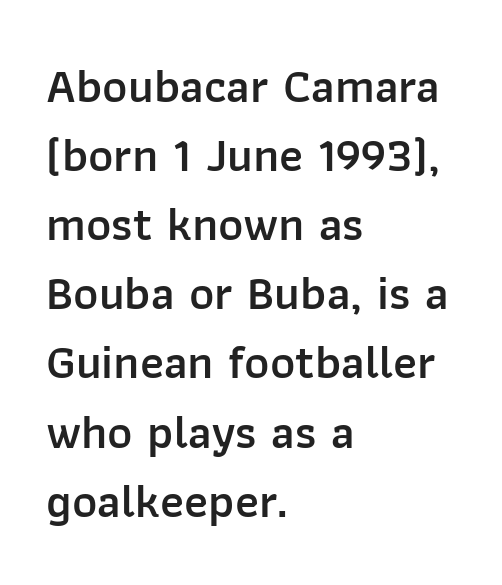
The image shows 48 px semibold sans-serif type, upright; set left-aligned, normal line spacing (1.44x), normal letter spacing, not underlined; low stroke contrast and a medium x-height.
